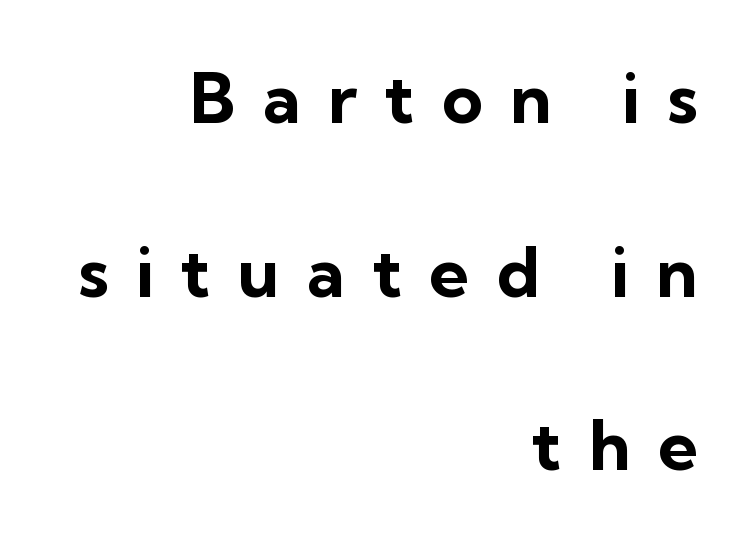
Every letter is thick-stroked: bold, no question. The lines in this sample share a right terminus and differ only in where they begin. Honestly, there is no underline to notice here at all. The designer dialed line spacing up above the default. Vertical strokes here are truly vertical. Loose tracking; the words dissolve into strings of separated letters.
